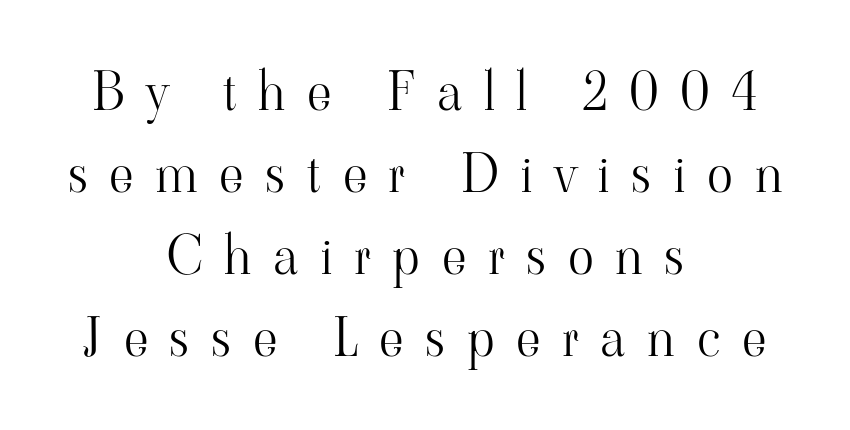
{"serif": "yes", "italic": "no", "bold": "no", "weight": "light", "width": "normal", "stroke_contrast": "high", "x_height": "small", "monospaced": "no", "underline": "no", "align": "center", "line_spacing": "normal", "line_spacing_ratio": 1.52, "letter_spacing": "wide", "letter_spacing_em": 0.4, "glyph_px": 54}
